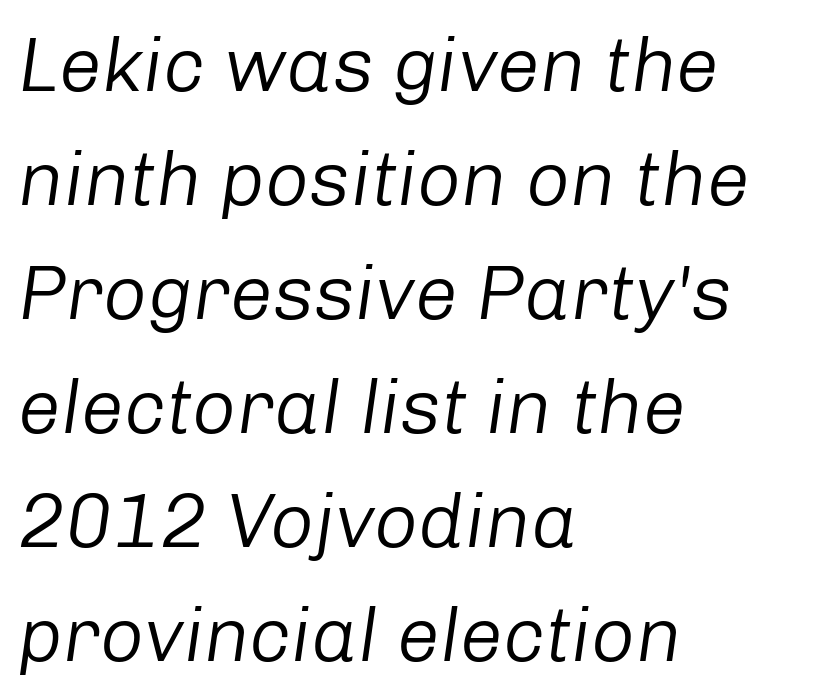
The image shows 77 px regular-weight type, italic (leaning right); set left-aligned, normal line spacing (1.48x), normal letter spacing, not underlined; low stroke contrast and a medium x-height.
